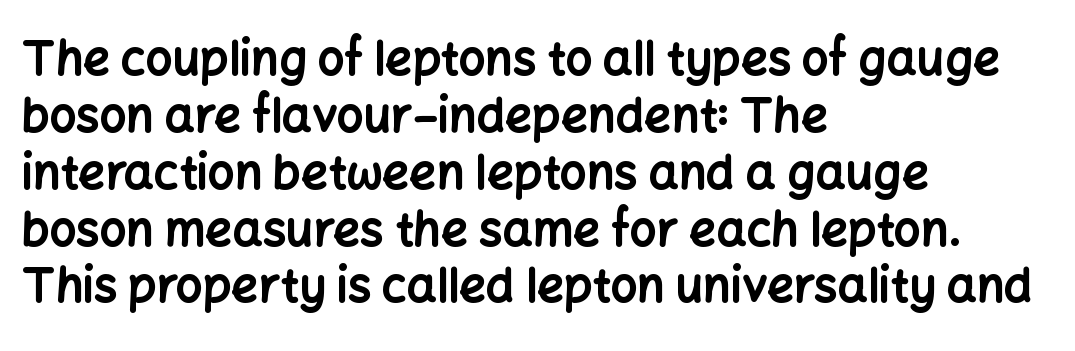
The image shows 47 px bold sans-serif type, upright; set left-aligned, line spacing 1.21x, normal letter spacing, not underlined; low stroke contrast and a medium x-height.
